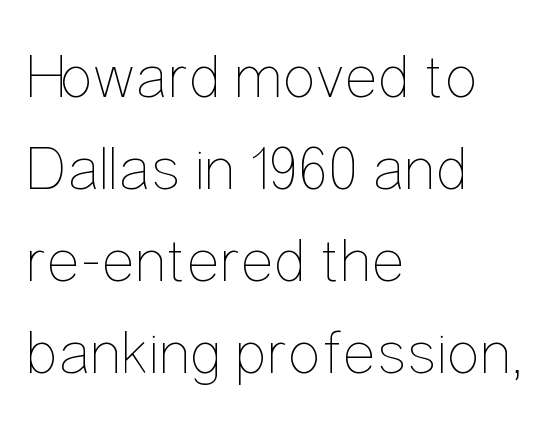
{"italic": "no", "bold": "no", "weight": "thin", "width": "condensed", "stroke_contrast": "low", "x_height": "medium", "monospaced": "no", "underline": "no", "align": "left", "line_spacing": "normal", "line_spacing_ratio": 1.46, "letter_spacing": "normal", "letter_spacing_em": 0.0, "glyph_px": 63}
